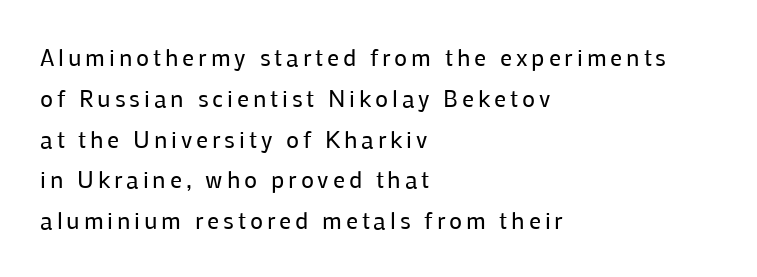
{"italic": "no", "bold": "no", "underline": "no", "align": "left", "line_spacing": "normal", "line_spacing_ratio": 1.7, "glyph_px": 24}
